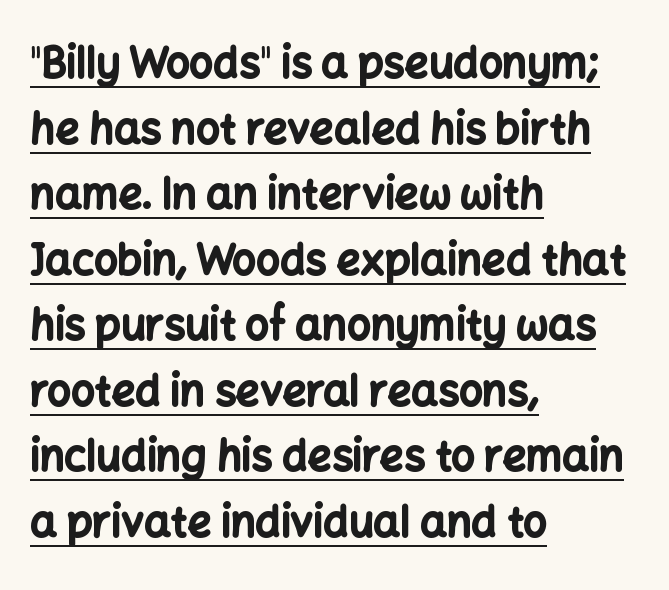
{"serif": "no", "italic": "no", "bold": "yes", "weight": "bold", "width": "normal", "stroke_contrast": "low", "x_height": "medium", "monospaced": "no", "underline": "yes", "align": "left", "line_spacing": "normal", "line_spacing_ratio": 1.56, "letter_spacing": "normal", "letter_spacing_em": 0.0, "glyph_px": 42}
